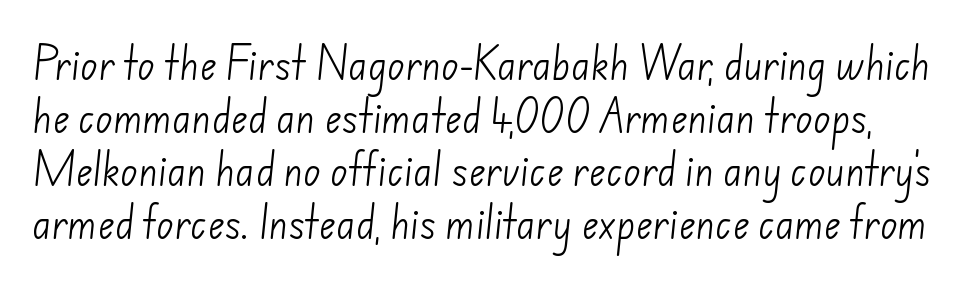
The image shows 36 px light sans-serif type; set normal line spacing (1.47x), normal letter spacing, not underlined; low stroke contrast and a small x-height.
